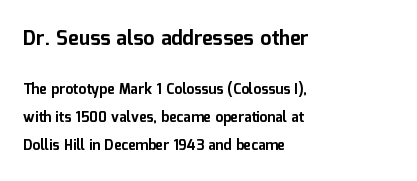
Posture: vertical. The rendering uses a large line-height, opening up the rows. Underline: absent. Standard letterfit; no display-style spreading of the glyphs. The letters are bold, with thick, heavy strokes. The initial chunk of copy outweighs the following chunk in type size.
